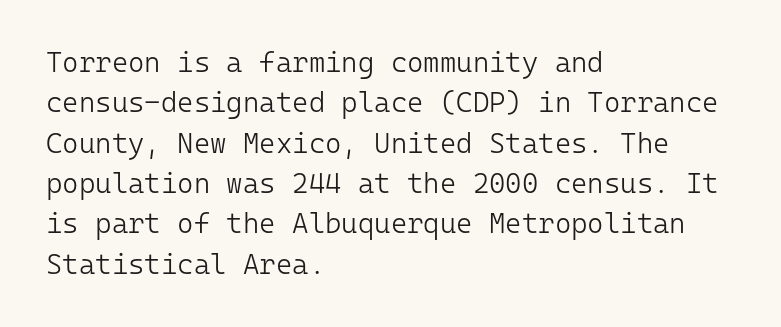
The passage shown is typed in a monospace face where columns stay perfectly aligned. Characters follow at the spacing the type designer built in. The typeface chosen for these lines omits serifs. This is not heavy type; no bold has been used.
